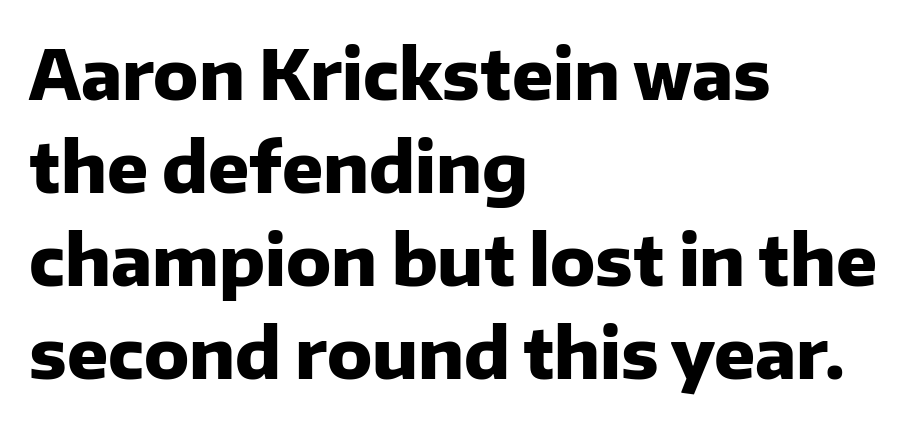
{"serif": "no", "italic": "no", "bold": "yes", "weight": "heavy", "width": "normal", "stroke_contrast": "low", "x_height": "medium", "monospaced": "no", "underline": "no", "align": "left", "line_spacing": "normal", "line_spacing_ratio": 1.37, "letter_spacing": "normal", "letter_spacing_em": 0.0, "glyph_px": 68}
